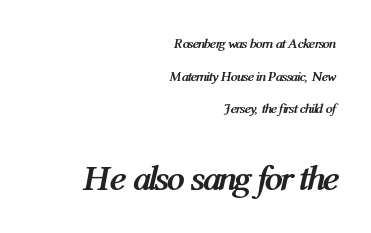
Lines of text with bare space underneath. Loosely led — the rows are spread out. Scale increases going downward across the two blocks. These lines are rendered in a variable-pitch font. These words are printed bold, with thick strokes throughout. The axis of the letterforms is tilted away from vertical.
